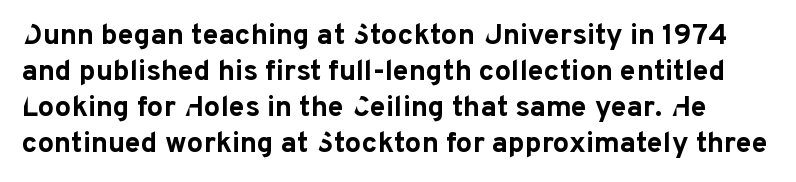
Q: Is the text bold? A: Yes.
Q: Is the text italic (slanted)? A: No, it is upright.
Q: Is the typeface a serif or a sans-serif typeface? A: Sans-serif.
Q: Is the text underlined? A: No.
Q: Is the spacing between letters normal or unusually wide? A: Normal.
Q: Width (condensed, normal, or wide)? A: Normal.
Q: Stroke contrast? A: Low.
Q: x-height? A: Medium.
Q: Monospaced? A: No.
